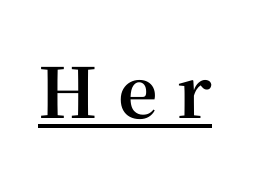
Q: Is the text bold? A: Yes.
Q: Is the text italic (slanted)? A: No, it is upright.
Q: Is the typeface a serif or a sans-serif typeface? A: Serif.
Q: Is the text underlined? A: Yes.
Q: Is the spacing between letters normal or unusually wide? A: Unusually wide.
Q: Width (condensed, normal, or wide)? A: Normal.
Q: Stroke contrast? A: High.
Q: x-height? A: Medium.
Q: Monospaced? A: No.
